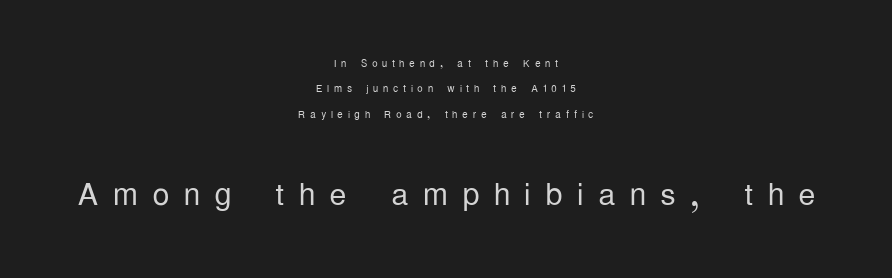
The image shows 43 px light, condensed sans-serif type, upright; set centered, line spacing 1.81x, unusually wide letter spacing (+0.33 em), not underlined; the second (bottom) block is 3.07x larger; low stroke contrast and a medium x-height.
